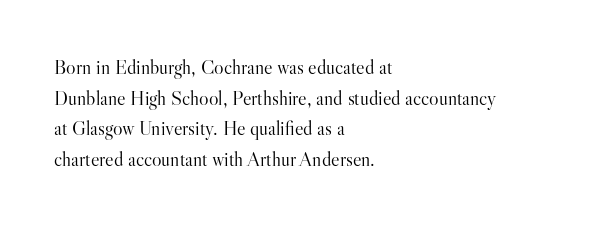
Q: Is the text bold? A: No.
Q: Is the text italic (slanted)? A: No, it is upright.
Q: Is the text underlined? A: No.
Q: How is the paragraph aligned? A: Left-aligned.
Q: Is the spacing between letters normal or unusually wide? A: Normal.
Q: Is the spacing between lines tight, normal or loose? A: Normal.
